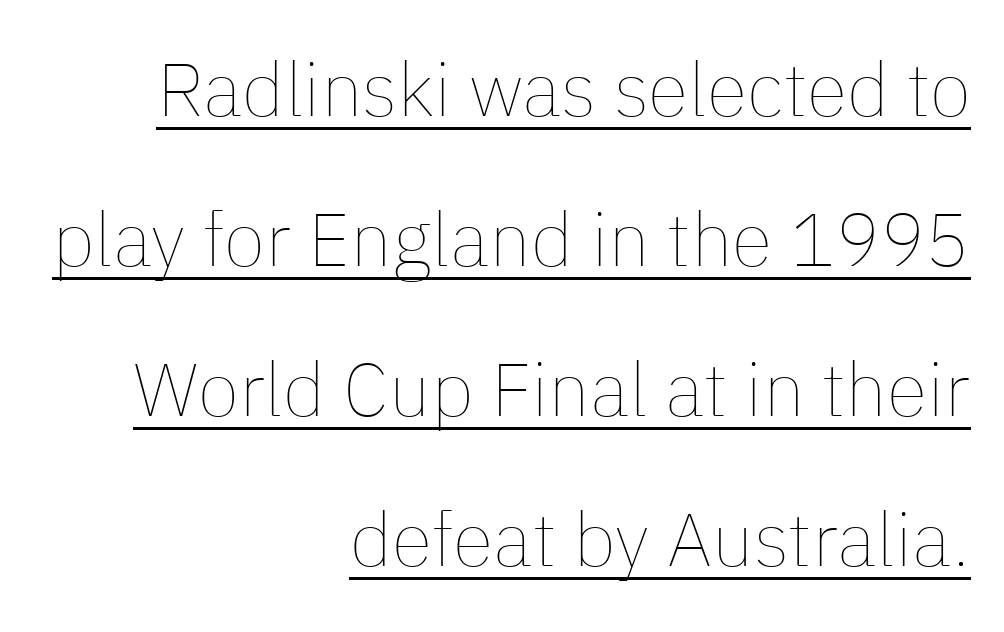
The image shows 75 px thin type, upright; set right-aligned, loose line spacing (2.0x), normal letter spacing, underlined; low stroke contrast and a medium x-height.
